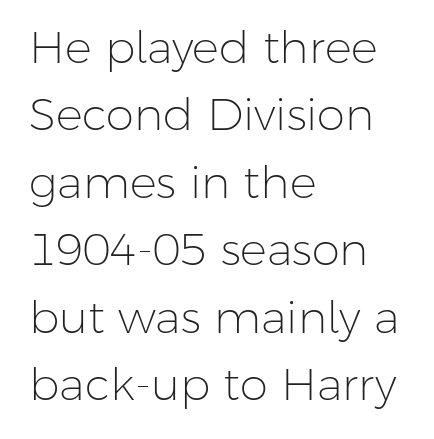
The image shows 45 px light sans-serif type, upright; set left-aligned, normal line spacing (1.5x), normal letter spacing, not underlined; low stroke contrast and a medium x-height.
